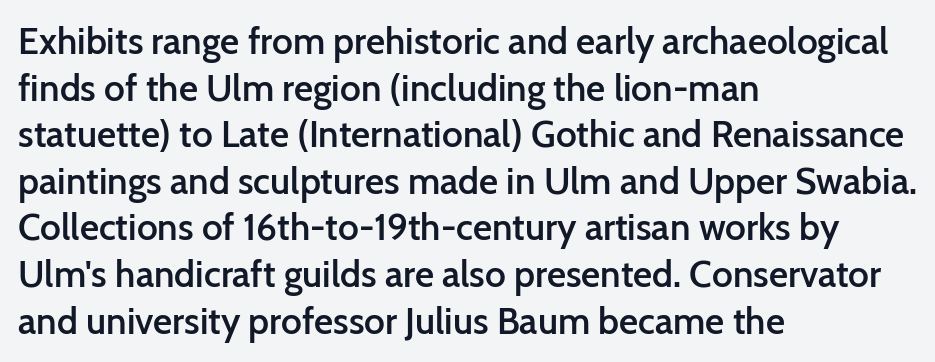
Q: Is the text bold? A: Semi-bold.
Q: Is the text italic (slanted)? A: No, it is upright.
Q: Is the typeface a serif or a sans-serif typeface? A: Sans-serif.
Q: Is the text underlined? A: No.
Q: How is the paragraph aligned? A: Left-aligned.
Q: Is the spacing between letters normal or unusually wide? A: Normal.
Q: Is the spacing between lines tight, normal or loose? A: Normal.
Q: Width (condensed, normal, or wide)? A: Normal.
Q: Stroke contrast? A: Low.
Q: x-height? A: Medium.
Q: Monospaced? A: No.
